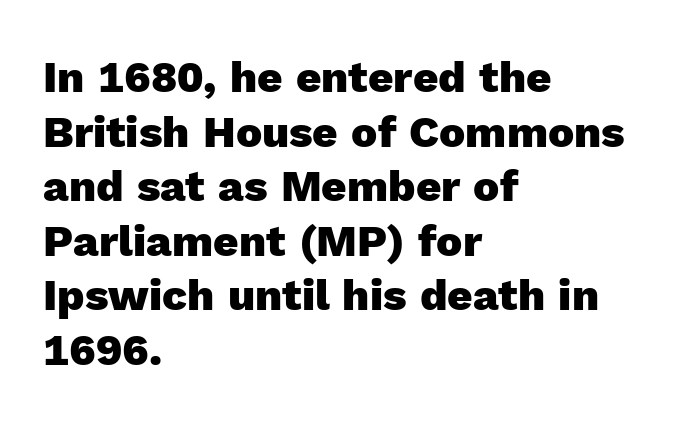
Every stem runs plumb, perpendicular to the baseline. Nothing sits at the stroke ends, so this counts as sans-serif. Lines of text with bare space underneath. Look at the stroke-to-counter ratio: heavy, a bold. Is this a fixed-width face? No — the glyphs have proportional, varying widths. Spacing between characters is what you'd get straight out of the box.
